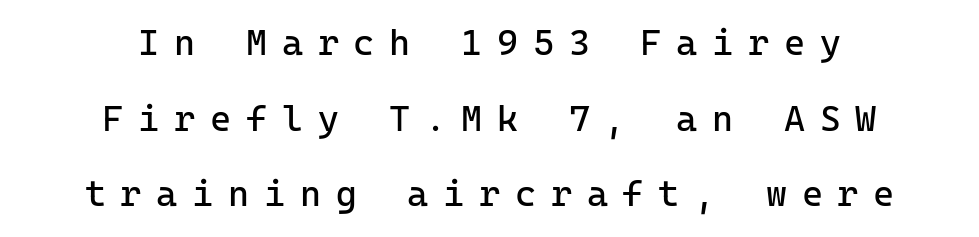
The image shows 36 px regular-weight sans-serif type, upright, monospaced; set centered, loose line spacing (2.1x), unusually wide letter spacing (+0.41 em), not underlined; low stroke contrast and a medium x-height.
